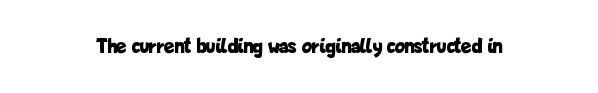
{"italic": "no", "bold": "yes", "underline": "no", "letter_spacing": "normal", "letter_spacing_em": 0.0, "glyph_px": 21}
